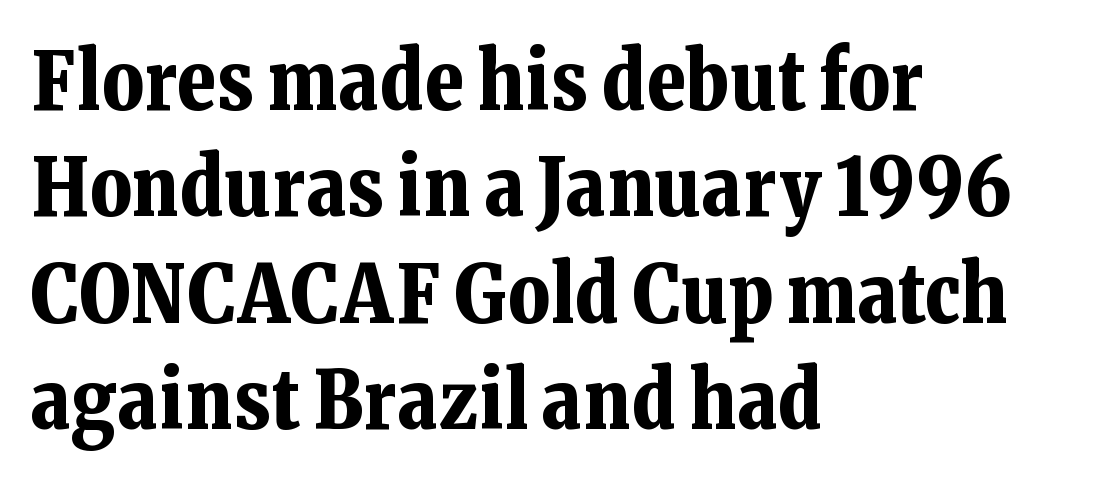
The image shows 80 px bold serif type, upright; set left-aligned, normal line spacing (1.33x), normal letter spacing, not underlined; low stroke contrast and a medium x-height.
